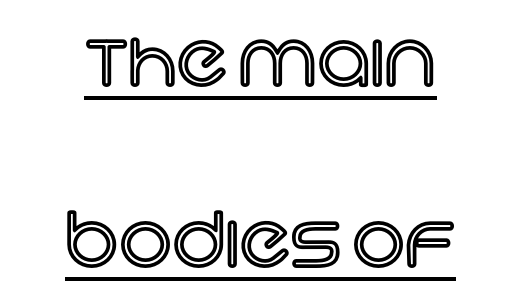
{"italic": "no", "width": "normal", "x_height": "large", "monospaced": "no", "underline": "yes", "align": "center", "line_spacing": "loose", "line_spacing_ratio": 2.45, "letter_spacing": "normal", "letter_spacing_em": 0.0, "glyph_px": 74}
